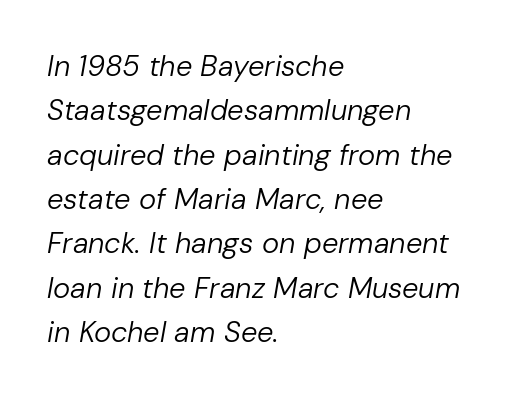
The image shows 29 px regular-weight type, italic (leaning right); set left-aligned, normal line spacing (1.53x), normal letter spacing, not underlined; low stroke contrast and a medium x-height.
